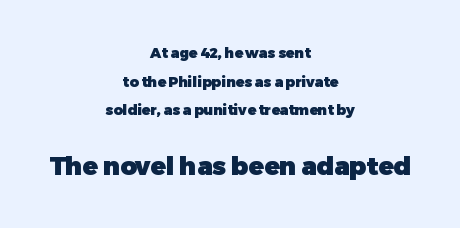
The image shows 25 px bold type, upright; set centered, loose line spacing (2.04x), normal letter spacing, not underlined; the second (bottom) block is 1.79x larger.
